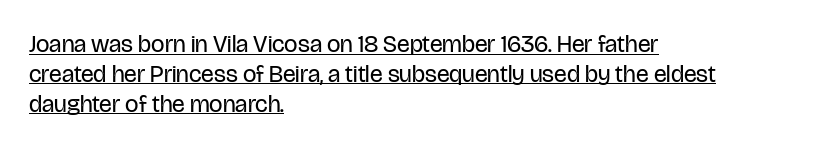
{"italic": "no", "bold": "no", "underline": "yes", "align": "left", "line_spacing_ratio": 1.24, "letter_spacing": "normal", "letter_spacing_em": 0.0, "glyph_px": 24}
